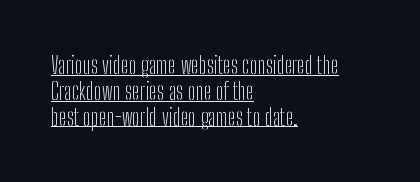
Q: Is the text bold? A: No.
Q: Is the text italic (slanted)? A: No, it is upright.
Q: Is the text underlined? A: Yes.
Q: How is the paragraph aligned? A: Left-aligned.
Q: Is the spacing between letters normal or unusually wide? A: Normal.
Q: Is the spacing between lines tight, normal or loose? A: Tight.
